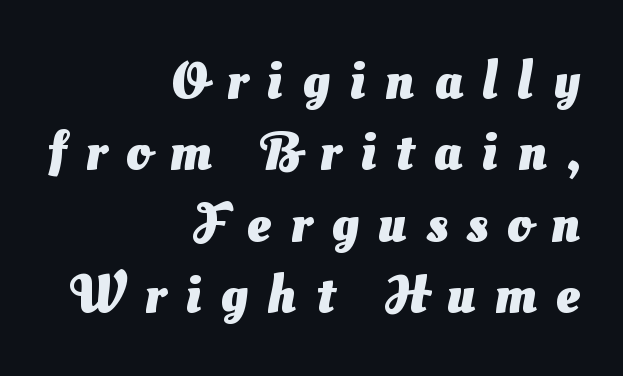
{"serif": "no", "bold": "yes", "weight": "heavy", "width": "normal", "stroke_contrast": "medium", "x_height": "small", "monospaced": "no", "underline": "no", "align": "right", "line_spacing": "normal", "line_spacing_ratio": 1.32, "letter_spacing": "wide", "letter_spacing_em": 0.36, "glyph_px": 54}
